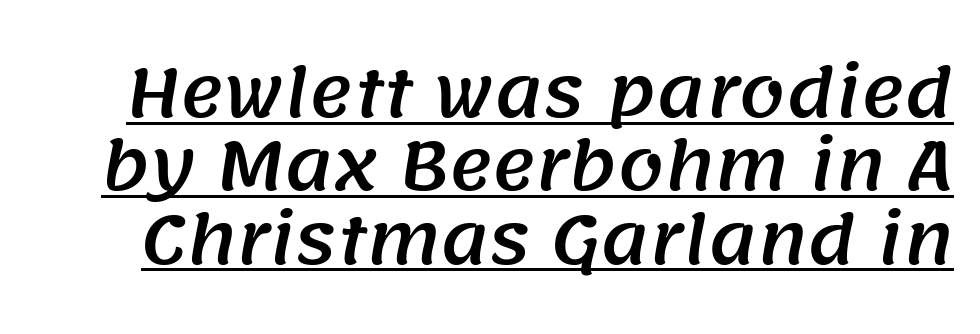
{"serif": "no", "width": "normal", "stroke_contrast": "medium", "x_height": "large", "monospaced": "no", "underline": "yes", "line_spacing": "tight", "line_spacing_ratio": 1.11, "letter_spacing": "normal", "letter_spacing_em": 0.0, "glyph_px": 66}
